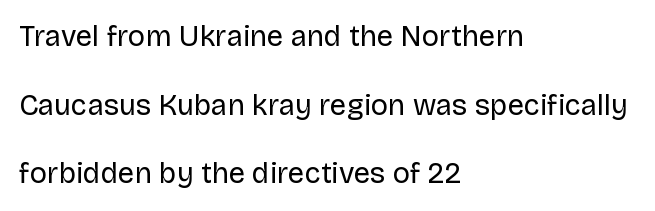
The image shows 29 px regular-weight sans-serif type, upright; set left-aligned, loose line spacing (2.37x), normal letter spacing, not underlined; low stroke contrast and a large x-height.
